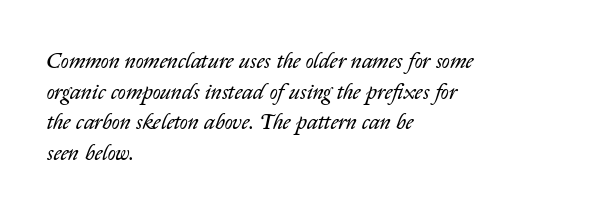
{"italic": "yes", "lean": "right", "slant_degrees": 14, "bold": "no", "underline": "no", "align": "left", "line_spacing": "normal", "line_spacing_ratio": 1.39, "letter_spacing": "normal", "letter_spacing_em": 0.0, "glyph_px": 22}
